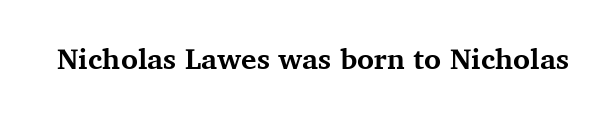
The image shows 29 px bold serif type, upright; set normal letter spacing, not underlined; medium stroke contrast and a medium x-height.
